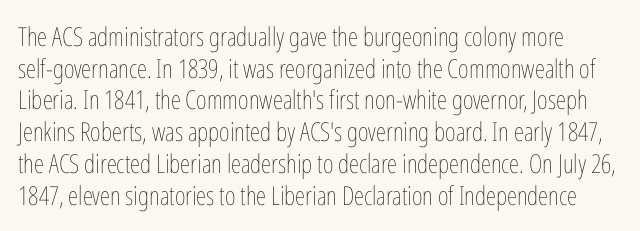
Designer's note — italics off, roman on. The baseline area is clear. Inter-character spacing is left at the font's built-in metrics. These glyphs show unthickened strokes, regular width or finer.
